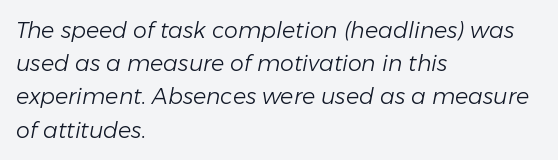
The image shows 22 px text type, italic (leaning right); set left-aligned, normal line spacing (1.51x), normal letter spacing, not underlined.
